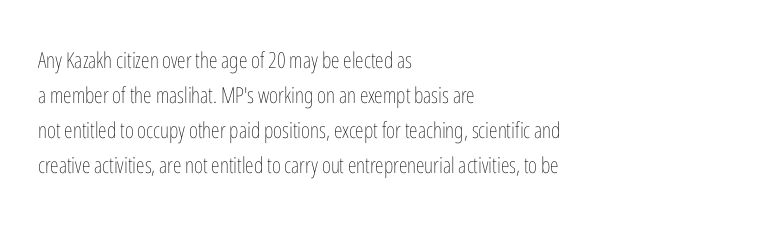
Q: Is the text bold? A: No.
Q: Is the text italic (slanted)? A: No, it is upright.
Q: Is the text underlined? A: No.
Q: How is the paragraph aligned? A: Left-aligned.
Q: Is the spacing between letters normal or unusually wide? A: Normal.
Q: Is the spacing between lines tight, normal or loose? A: Normal.
